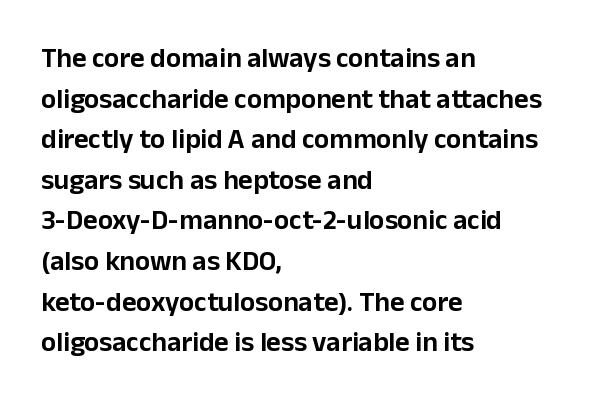
{"serif": "no", "italic": "no", "width": "normal", "stroke_contrast": "low", "x_height": "medium", "monospaced": "no", "underline": "no", "align": "left", "line_spacing": "normal", "line_spacing_ratio": 1.45, "letter_spacing": "normal", "letter_spacing_em": 0.0, "glyph_px": 28}
